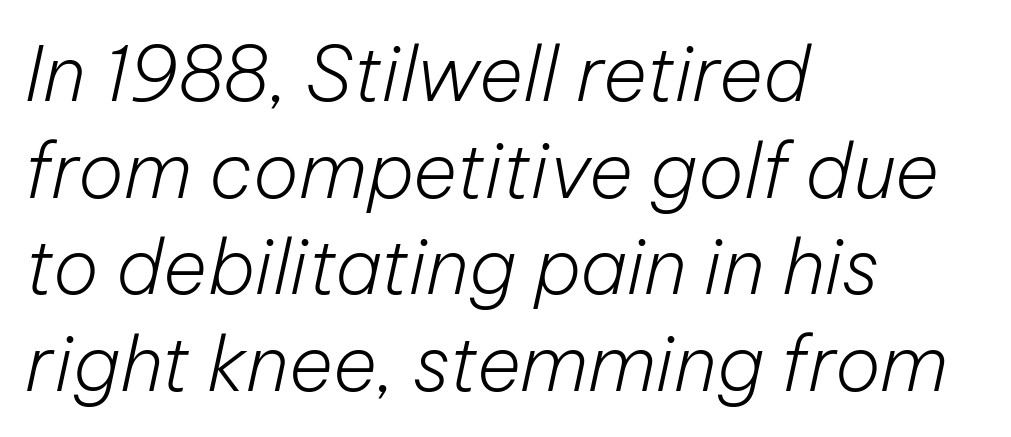
{"italic": "yes", "lean": "right", "slant_degrees": 12, "bold": "no", "weight": "light", "width": "normal", "stroke_contrast": "low", "x_height": "medium", "monospaced": "no", "underline": "no", "align": "left", "line_spacing": "normal", "line_spacing_ratio": 1.27, "letter_spacing": "normal", "letter_spacing_em": 0.0, "glyph_px": 76}
